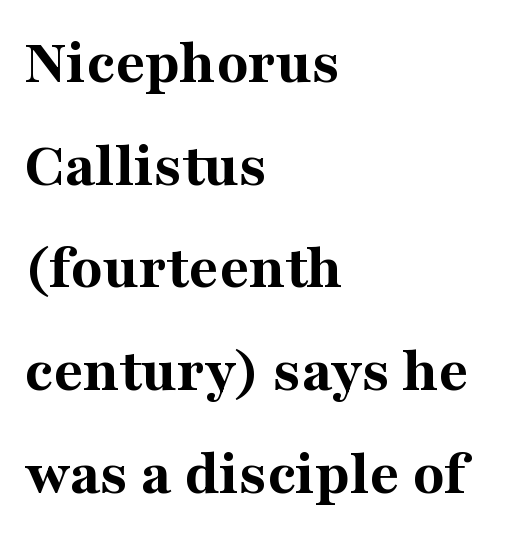
The image shows 65 px bold serif type, upright; set left-aligned, normal line spacing (1.58x), normal letter spacing, not underlined; medium stroke contrast and a medium x-height.
